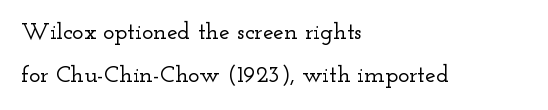
Glyph-to-glyph distance matches everyday printed text. The words here are not underlined. Does the lettering tilt? It doesn't — this is upright. Line beginnings align vertically; line endings do not.
